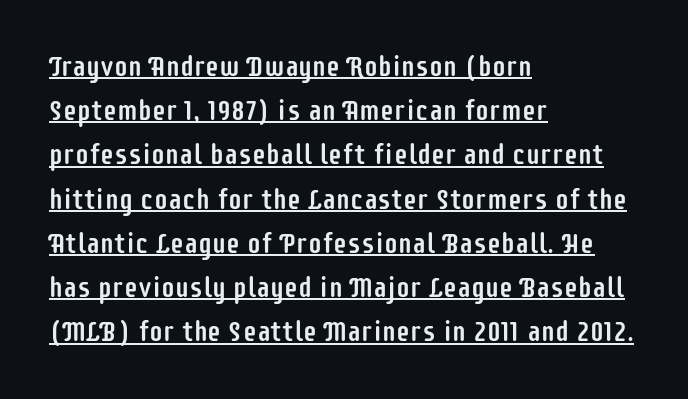
Q: Is the text italic (slanted)? A: No, it is upright.
Q: Is the typeface a serif or a sans-serif typeface? A: Sans-serif.
Q: Is the text underlined? A: Yes.
Q: How is the paragraph aligned? A: Left-aligned.
Q: Is the spacing between letters normal or unusually wide? A: Normal.
Q: Is the spacing between lines tight, normal or loose? A: Normal.
Q: Width (condensed, normal, or wide)? A: Condensed.
Q: Stroke contrast? A: Low.
Q: x-height? A: Large.
Q: Monospaced? A: No.
